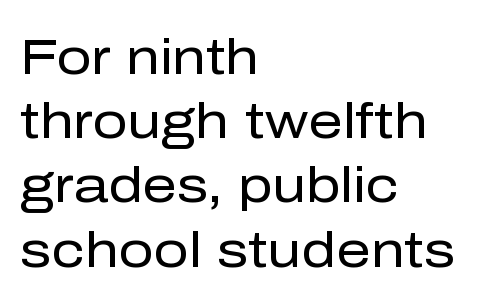
Q: Is the text bold? A: No.
Q: Is the text italic (slanted)? A: No, it is upright.
Q: Is the typeface a serif or a sans-serif typeface? A: Sans-serif.
Q: Is the text underlined? A: No.
Q: How is the paragraph aligned? A: Left-aligned.
Q: Is the spacing between letters normal or unusually wide? A: Normal.
Q: Is the spacing between lines tight, normal or loose? A: Normal.
Q: Width (condensed, normal, or wide)? A: Normal.
Q: Stroke contrast? A: Low.
Q: x-height? A: Medium.
Q: Monospaced? A: No.
